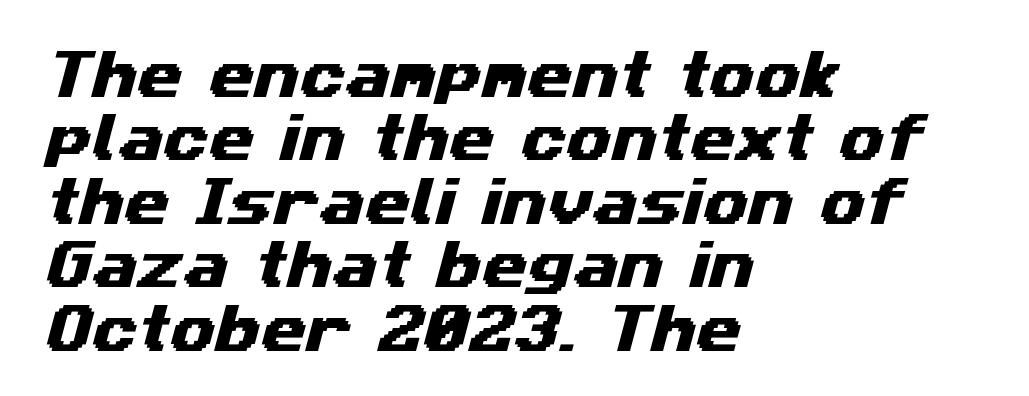
The image shows 52 px wide sans-serif type; set left-aligned, line spacing 1.22x, normal letter spacing, not underlined; medium stroke contrast and a medium x-height.
